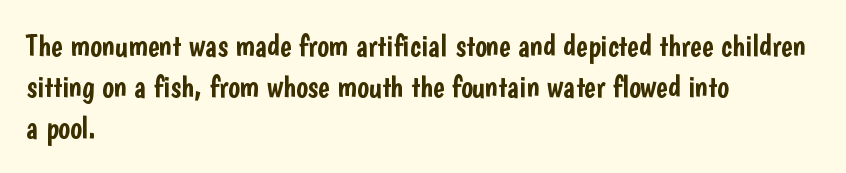
{"serif": "no", "italic": "no", "width": "condensed", "stroke_contrast": "low", "x_height": "medium", "monospaced": "no", "underline": "no", "align": "left", "line_spacing": "normal", "line_spacing_ratio": 1.33, "letter_spacing": "normal", "letter_spacing_em": 0.0, "glyph_px": 31}
